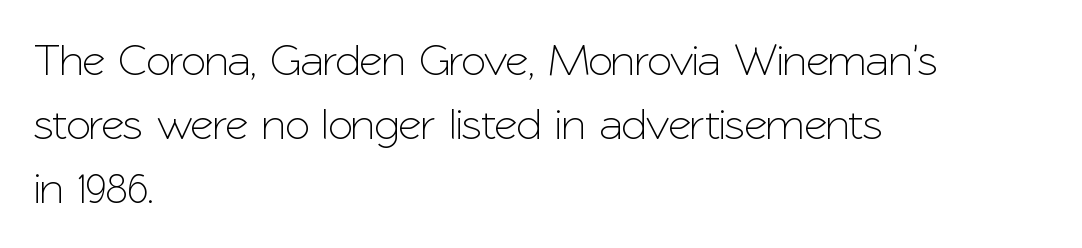
The image shows 45 px sans-serif type, upright; set left-aligned, normal line spacing (1.42x), normal letter spacing, not underlined; low stroke contrast and a medium x-height.
